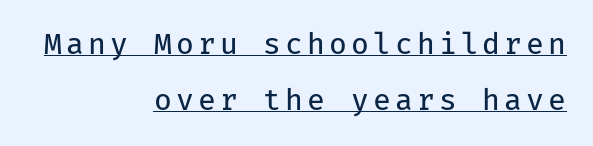
The image shows 29 px regular-weight sans-serif type, upright, monospaced; set right-aligned, loose line spacing (1.92x), underlined; low stroke contrast and a medium x-height.
